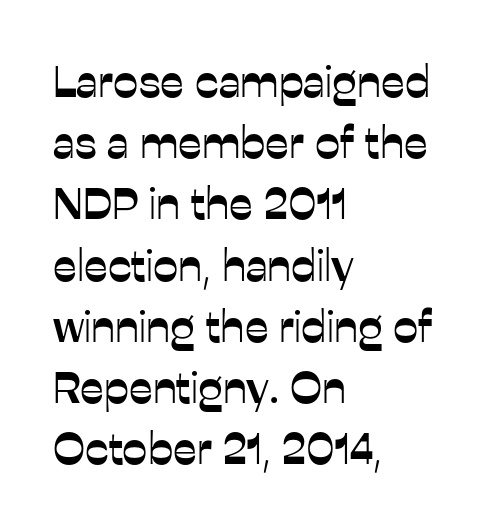
Q: Is the text italic (slanted)? A: No, it is upright.
Q: Is the typeface a serif or a sans-serif typeface? A: Sans-serif.
Q: Is the text underlined? A: No.
Q: How is the paragraph aligned? A: Left-aligned.
Q: Is the spacing between letters normal or unusually wide? A: Normal.
Q: Is the spacing between lines tight, normal or loose? A: Normal.
Q: Width (condensed, normal, or wide)? A: Normal.
Q: Stroke contrast? A: Low.
Q: x-height? A: Medium.
Q: Monospaced? A: No.
